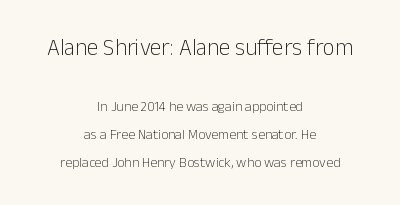
The image shows 23 px text type, upright; set centered, loose line spacing (2.0x), normal letter spacing, not underlined; the first (top) block is 1.64x larger.
